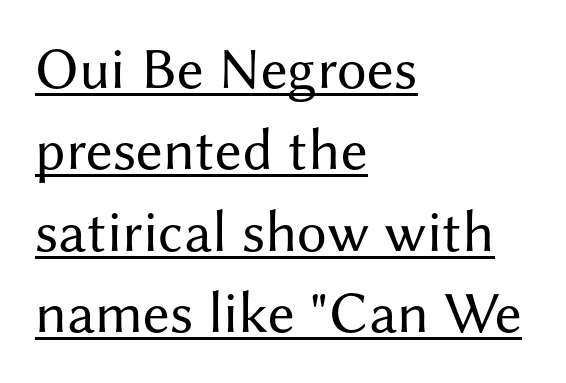
Q: Is the text bold? A: No.
Q: Is the text italic (slanted)? A: No, it is upright.
Q: Is the typeface a serif or a sans-serif typeface? A: Sans-serif.
Q: Is the text underlined? A: Yes.
Q: How is the paragraph aligned? A: Left-aligned.
Q: Is the spacing between letters normal or unusually wide? A: Normal.
Q: Is the spacing between lines tight, normal or loose? A: Normal.
Q: Width (condensed, normal, or wide)? A: Normal.
Q: Stroke contrast? A: Medium.
Q: x-height? A: Medium.
Q: Monospaced? A: No.
